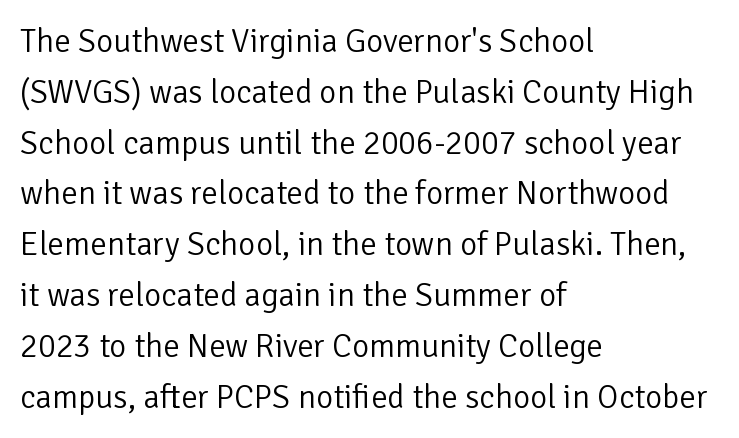
Q: Is the text bold? A: No.
Q: Is the text italic (slanted)? A: No, it is upright.
Q: Is the typeface a serif or a sans-serif typeface? A: Sans-serif.
Q: Is the text underlined? A: No.
Q: How is the paragraph aligned? A: Left-aligned.
Q: Is the spacing between letters normal or unusually wide? A: Normal.
Q: Is the spacing between lines tight, normal or loose? A: Normal.
Q: Width (condensed, normal, or wide)? A: Normal.
Q: Stroke contrast? A: Low.
Q: x-height? A: Medium.
Q: Monospaced? A: No.
